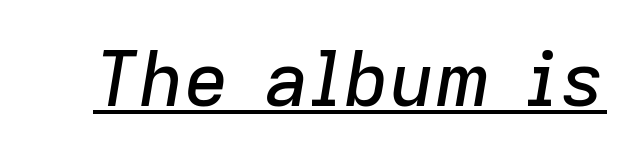
Every character sits at an angle, as italics do. There is no visible air inserted between adjacent glyphs. You could not count columns in this text — the font is proportionally spaced. The sample's only ornament is a line tracing under the words.
